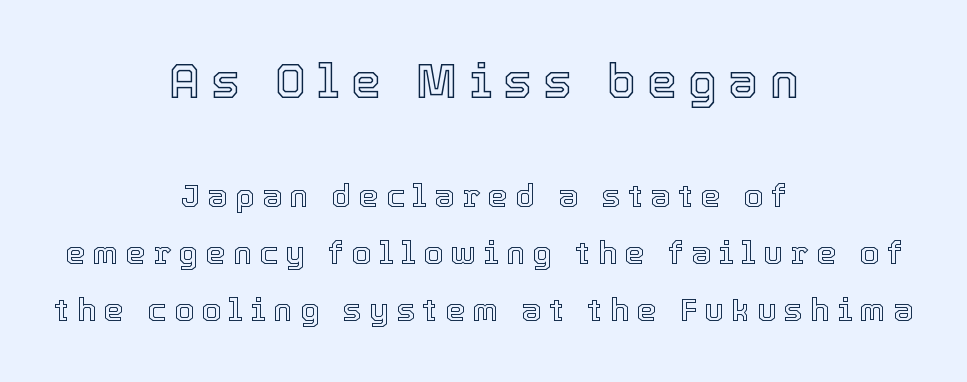
{"italic": "no", "width": "normal", "x_height": "medium", "monospaced": "no", "underline": "no", "align": "center", "line_spacing_ratio": 1.78, "letter_spacing": "wide", "letter_spacing_em": 0.23, "larger_block": "first", "size_ratio": 1.5, "glyph_px": 48}
